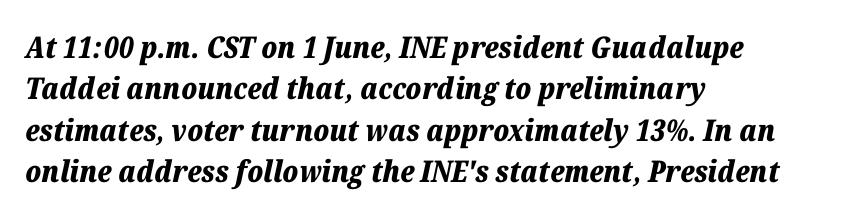
Q: Is the text bold? A: Yes.
Q: Is the text italic (slanted)? A: Yes, it leans right by about 12 degrees.
Q: Is the text underlined? A: No.
Q: How is the paragraph aligned? A: Left-aligned.
Q: Is the spacing between letters normal or unusually wide? A: Normal.
Q: Is the spacing between lines tight, normal or loose? A: Normal.
Q: Width (condensed, normal, or wide)? A: Normal.
Q: Stroke contrast? A: Low.
Q: x-height? A: Medium.
Q: Monospaced? A: No.
